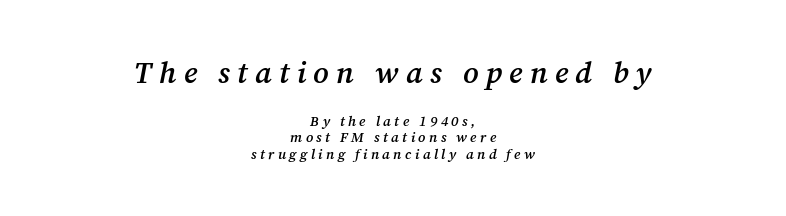
The image shows 30 px semibold serif type, italic (leaning right); set centered, line spacing 1.19x, unusually wide letter spacing (+0.24 em), not underlined; the first (top) block is 2.14x larger; medium stroke contrast and a medium x-height.
